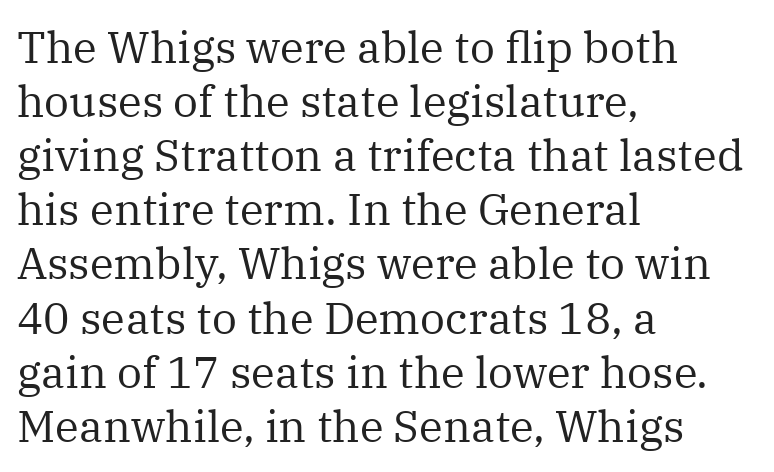
The image shows 44 px regular-weight serif type, upright; set left-aligned, line spacing 1.23x, normal letter spacing, not underlined; medium stroke contrast and a medium x-height.
